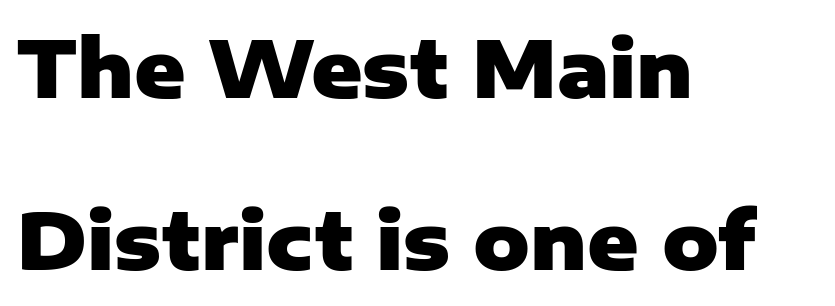
Each letter keeps its own natural width here, so spacing adapts to shape. The rendering keeps characters at their native spacing. A student would call this left alignment; a typographer would say flush left, rag right. On the weight axis this lands at bold, roughly 700.
